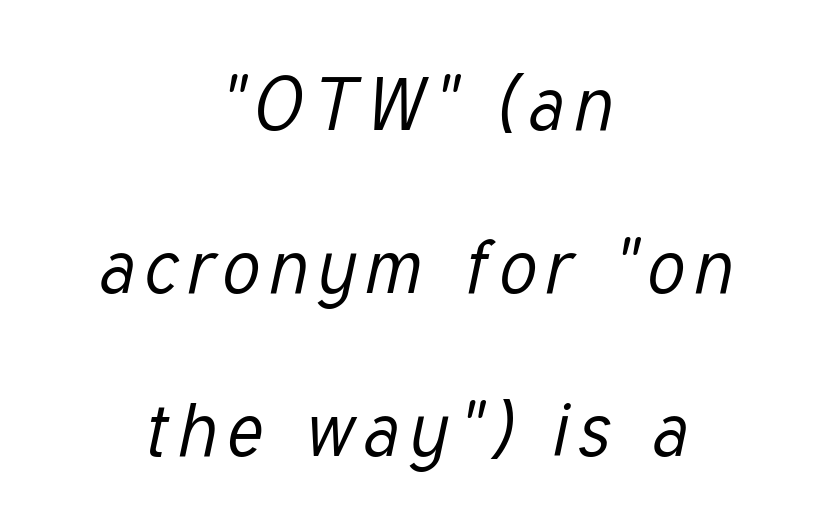
The image shows 74 px regular-weight, condensed type, italic (leaning right); set centered, loose line spacing (2.2x), not underlined; low stroke contrast and a medium x-height.
